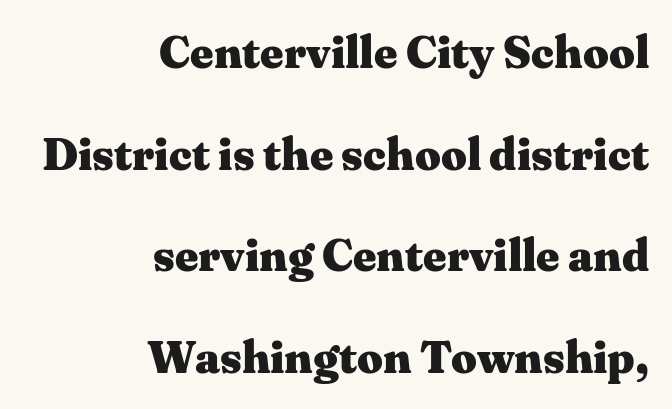
The image shows 45 px heavy, wide serif type, upright; set right-aligned, loose line spacing (2.26x), normal letter spacing, not underlined; medium stroke contrast and a medium x-height.
